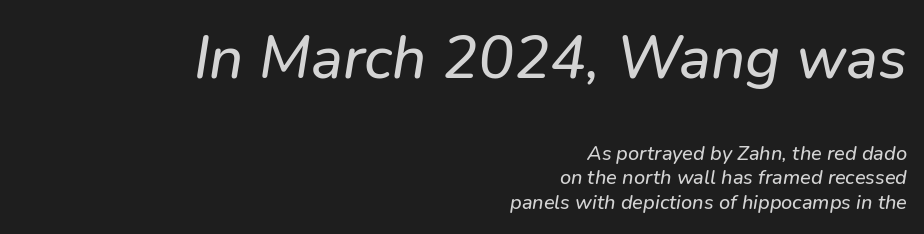
{"italic": "yes", "lean": "right", "slant_degrees": 9, "width": "normal", "stroke_contrast": "low", "x_height": "medium", "monospaced": "no", "underline": "no", "align": "right", "line_spacing_ratio": 1.23, "letter_spacing": "normal", "letter_spacing_em": 0.0, "larger_block": "first", "size_ratio": 3.0, "glyph_px": 60}
